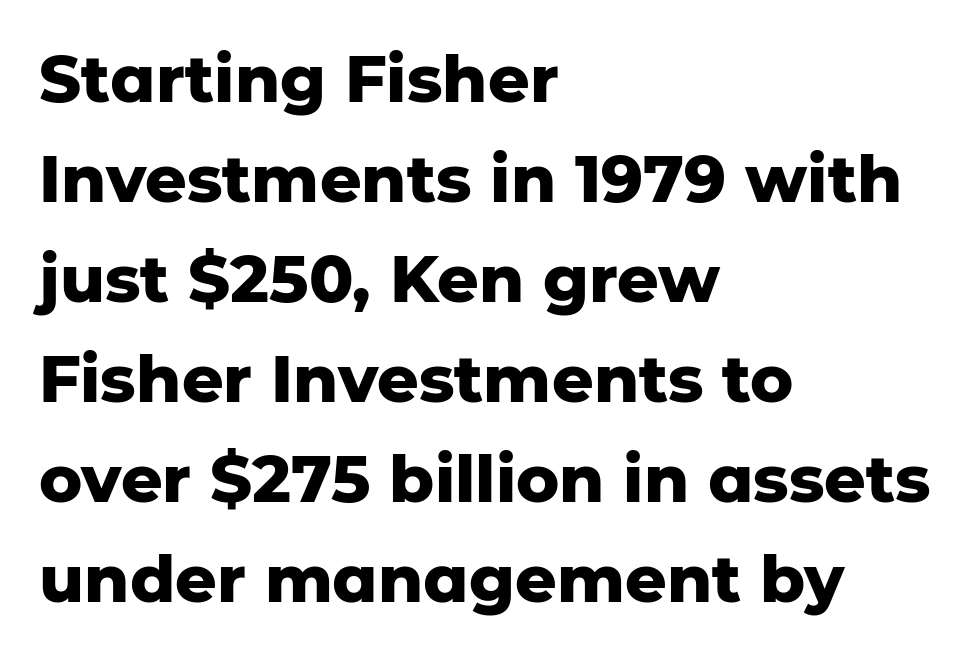
Q: Is the text bold? A: Yes.
Q: Is the text italic (slanted)? A: No, it is upright.
Q: Is the typeface a serif or a sans-serif typeface? A: Sans-serif.
Q: Is the text underlined? A: No.
Q: How is the paragraph aligned? A: Left-aligned.
Q: Is the spacing between letters normal or unusually wide? A: Normal.
Q: Is the spacing between lines tight, normal or loose? A: Normal.
Q: Width (condensed, normal, or wide)? A: Normal.
Q: Stroke contrast? A: Low.
Q: x-height? A: Medium.
Q: Monospaced? A: No.
